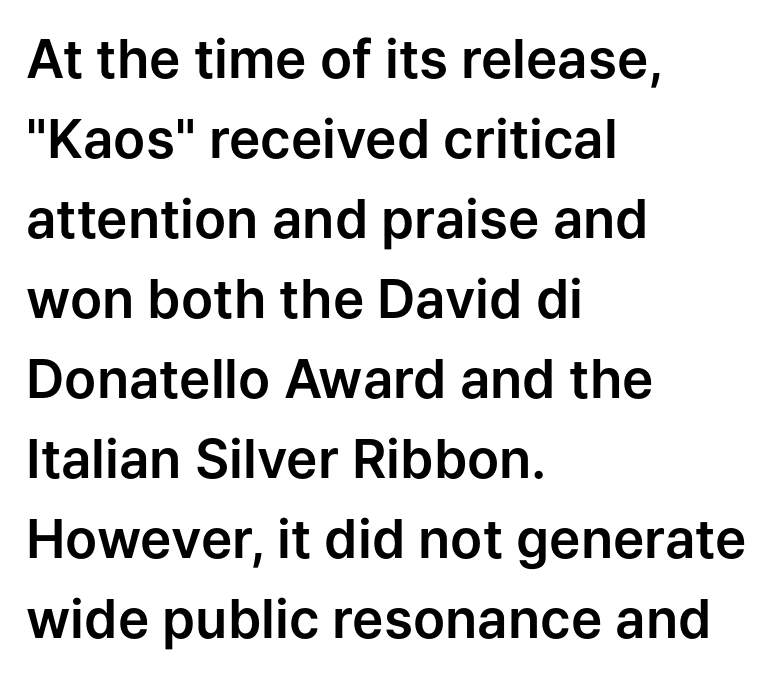
{"serif": "no", "italic": "no", "width": "normal", "stroke_contrast": "low", "x_height": "medium", "monospaced": "no", "underline": "no", "align": "left", "line_spacing": "normal", "line_spacing_ratio": 1.51, "letter_spacing": "normal", "letter_spacing_em": 0.0, "glyph_px": 53}
